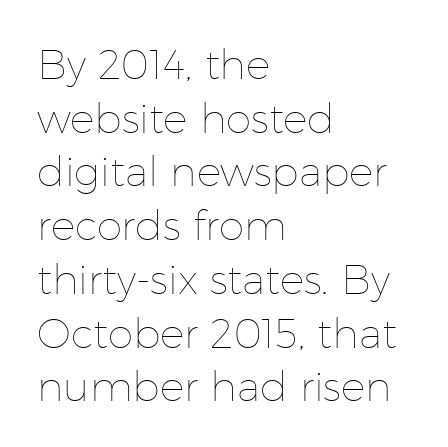
The image shows 41 px thin type, upright; set left-aligned, normal line spacing (1.31x), normal letter spacing, not underlined; low stroke contrast and a medium x-height.
